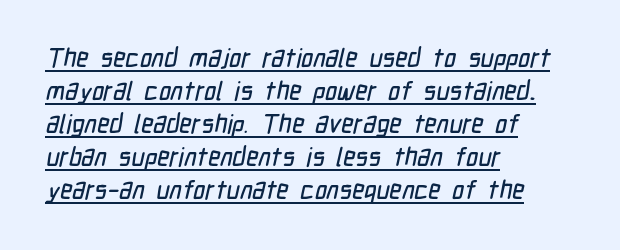
Q: Is the text underlined? A: Yes.
Q: How is the paragraph aligned? A: Left-aligned.
Q: Is the spacing between letters normal or unusually wide? A: Normal.
Q: Is the spacing between lines tight, normal or loose? A: Normal.
